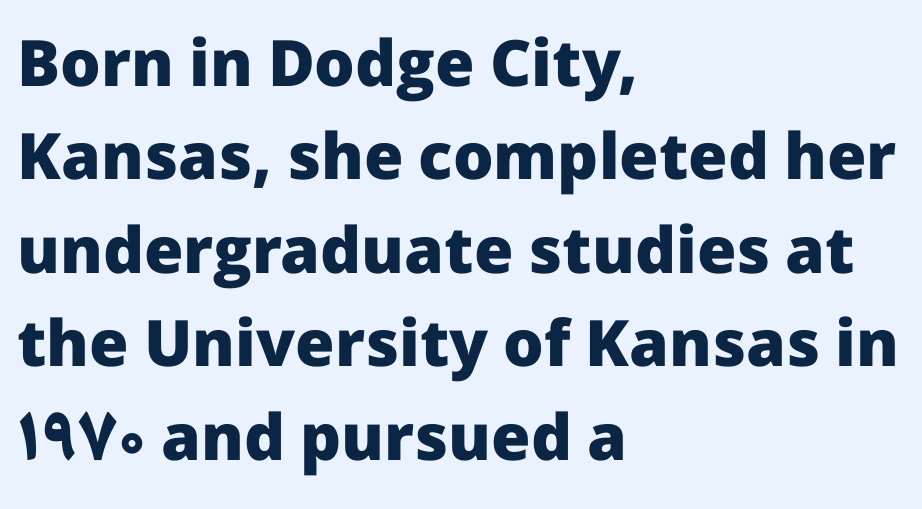
Do the letters lean? They stand straight. Any mark beneath the type? The region is blank. The passage shown is emphatically bold. Rows of type keep a routine distance in the vertical direction.
